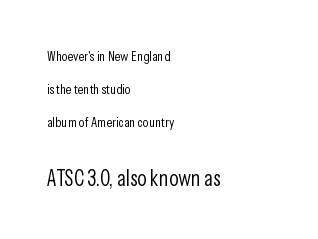
The image shows 22 px text type, upright; set left-aligned, loose line spacing (2.36x), normal letter spacing, not underlined; the second (bottom) block is 1.57x larger.
